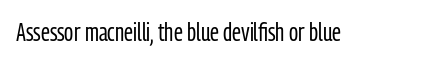
Q: Is the text bold? A: No.
Q: Is the text italic (slanted)? A: No, it is upright.
Q: Is the text underlined? A: No.
Q: Is the spacing between letters normal or unusually wide? A: Normal.
